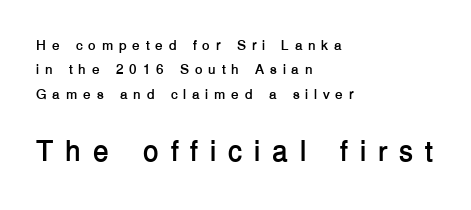
The image shows 29 px semibold sans-serif type, upright; set left-aligned, line spacing 1.74x, unusually wide letter spacing (+0.4 em), not underlined; the second (bottom) block is 2.07x larger; low stroke contrast and a medium x-height.
